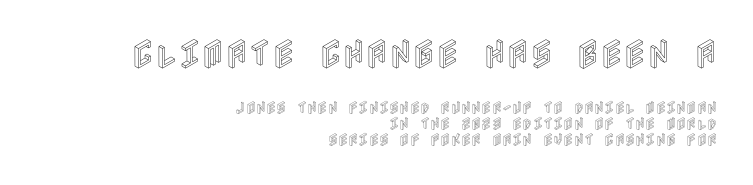
Q: Is the text italic (slanted)? A: No, it is upright.
Q: Is the text underlined? A: No.
Q: How is the paragraph aligned? A: Right-aligned.
Q: Is the spacing between letters normal or unusually wide? A: Normal.
Q: Which block of text is set in a larger size, the first (top) or the second (bottom)? A: The first (top) one.
Q: Width (condensed, normal, or wide)? A: Condensed.
Q: x-height? A: Large.
